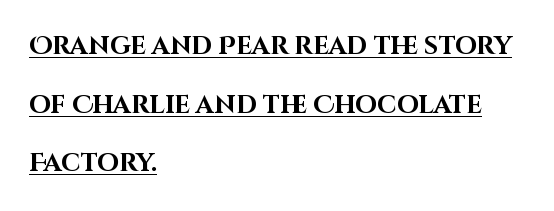
Q: Is the text bold? A: Yes.
Q: Is the text italic (slanted)? A: No, it is upright.
Q: Is the text underlined? A: Yes.
Q: How is the paragraph aligned? A: Left-aligned.
Q: Is the spacing between letters normal or unusually wide? A: Normal.
Q: Is the spacing between lines tight, normal or loose? A: Loose.
